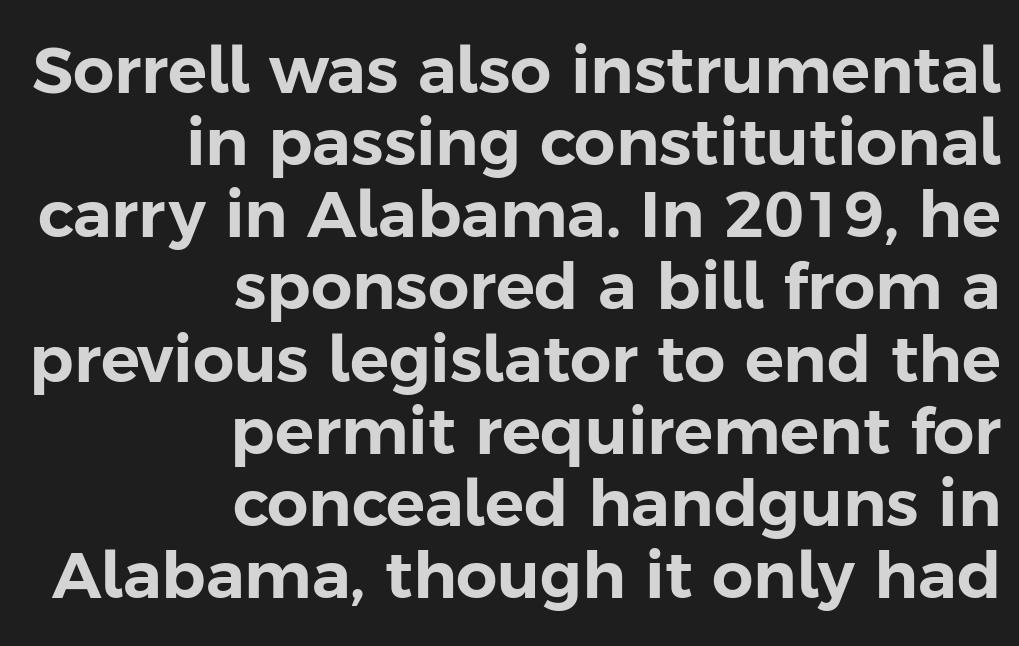
Q: Is the text italic (slanted)? A: No, it is upright.
Q: Is the typeface a serif or a sans-serif typeface? A: Sans-serif.
Q: Is the text underlined? A: No.
Q: How is the paragraph aligned? A: Right-aligned.
Q: Is the spacing between letters normal or unusually wide? A: Normal.
Q: Is the spacing between lines tight, normal or loose? A: Tight.
Q: Width (condensed, normal, or wide)? A: Normal.
Q: Stroke contrast? A: Low.
Q: x-height? A: Medium.
Q: Monospaced? A: No.
